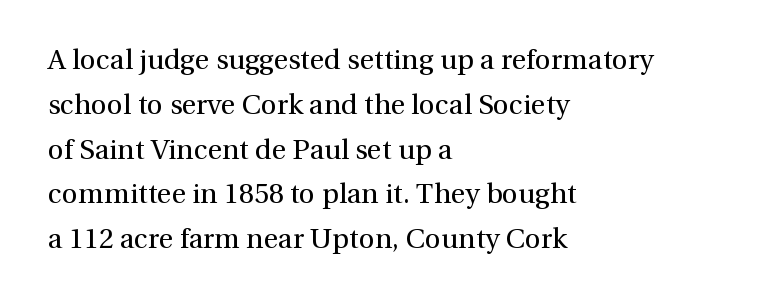
The image shows 28 px regular-weight serif type, upright; set left-aligned, normal line spacing (1.6x), normal letter spacing, not underlined; a medium x-height.
